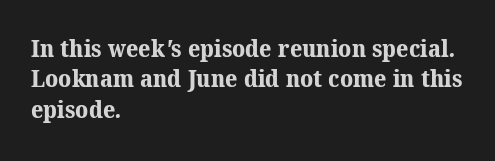
Each new line begins a customary step beneath the previous one. Descenders are the only things crossing below the line. Summary of weight: heavy, a full bold. Line starts are locked; line ends wander. The line texture is even and compact thanks to regular tracking.
